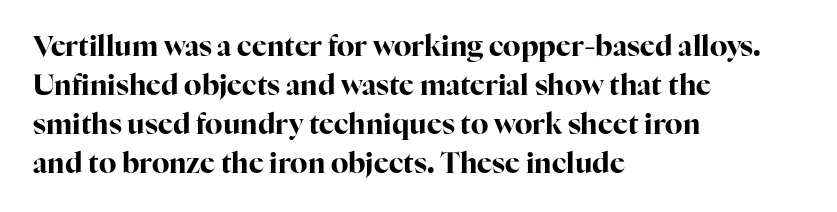
Q: Is the text bold? A: Yes.
Q: Is the text italic (slanted)? A: No, it is upright.
Q: Is the typeface a serif or a sans-serif typeface? A: Serif.
Q: Is the text underlined? A: No.
Q: How is the paragraph aligned? A: Left-aligned.
Q: Is the spacing between letters normal or unusually wide? A: Normal.
Q: Is the spacing between lines tight, normal or loose? A: Normal.
Q: Width (condensed, normal, or wide)? A: Normal.
Q: Stroke contrast? A: High.
Q: x-height? A: Medium.
Q: Monospaced? A: No.
